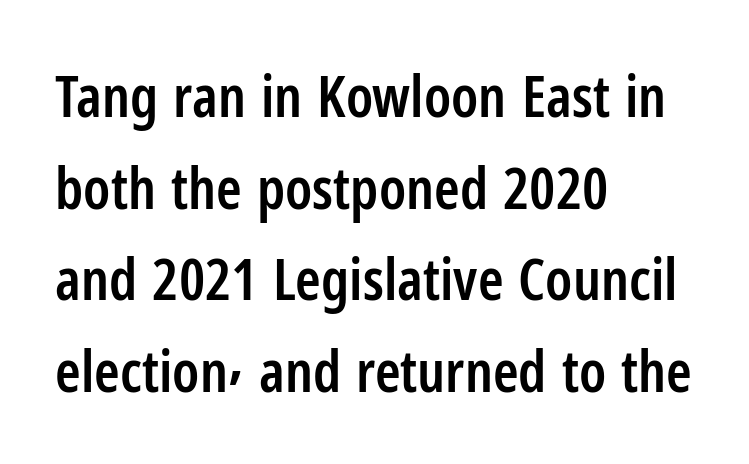
The image shows 58 px semibold, condensed sans-serif type, upright; set left-aligned, normal line spacing (1.58x), normal letter spacing, not underlined; low stroke contrast and a medium x-height.
